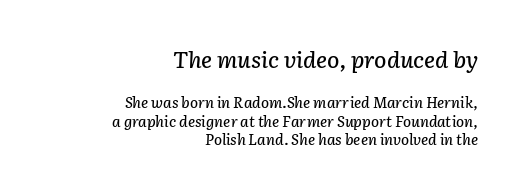
{"italic": "yes", "lean": "right", "slant_degrees": 3, "underline": "no", "align": "right", "line_spacing_ratio": 1.24, "letter_spacing": "normal", "letter_spacing_em": 0.0, "larger_block": "first", "size_ratio": 1.53, "glyph_px": 23}
